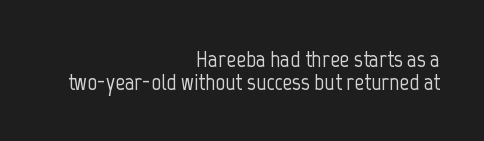
{"italic": "no", "underline": "no", "align": "right", "line_spacing": "tight", "line_spacing_ratio": 0.95, "letter_spacing": "normal", "letter_spacing_em": 0.0, "glyph_px": 24}
